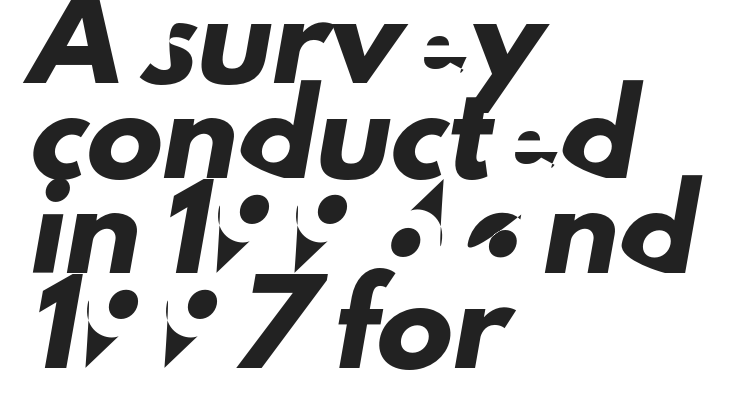
What's the leading like? Ordinary, nothing unusual. Typographically, this falls in the sans-serif category. Characters follow at the spacing the type designer built in. A typesetter would call this proportional, since set widths differ per character. Line starts are locked; line ends wander. Glance below the letters and you will spot only blank space.
